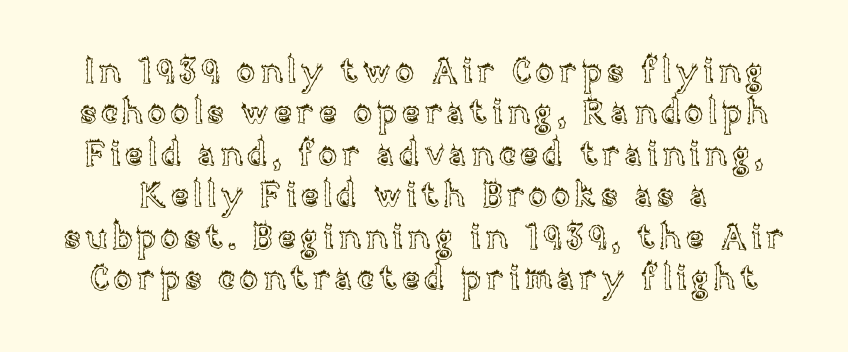
Q: Is the text italic (slanted)? A: No, it is upright.
Q: Is the text underlined? A: No.
Q: Width (condensed, normal, or wide)? A: Normal.
Q: x-height? A: Large.
Q: Monospaced? A: No.
